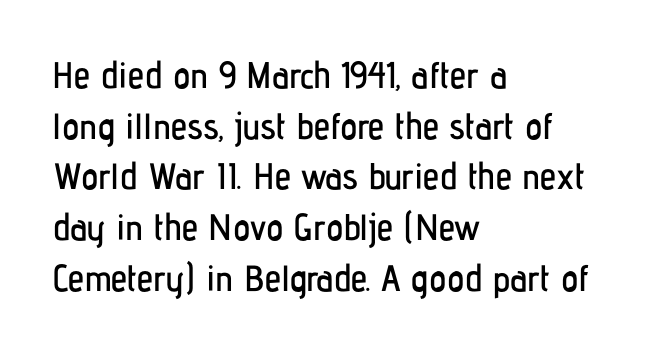
Q: Is the text italic (slanted)? A: No, it is upright.
Q: Is the typeface a serif or a sans-serif typeface? A: Sans-serif.
Q: Is the text underlined? A: No.
Q: How is the paragraph aligned? A: Left-aligned.
Q: Is the spacing between letters normal or unusually wide? A: Normal.
Q: Is the spacing between lines tight, normal or loose? A: Normal.
Q: Width (condensed, normal, or wide)? A: Condensed.
Q: Stroke contrast? A: Low.
Q: x-height? A: Medium.
Q: Monospaced? A: No.
